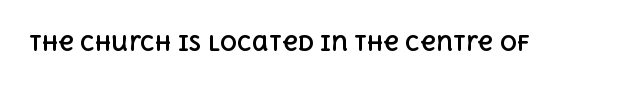
Q: Is the text bold? A: Yes.
Q: Is the text italic (slanted)? A: No, it is upright.
Q: Is the text underlined? A: No.
Q: Is the spacing between letters normal or unusually wide? A: Normal.
